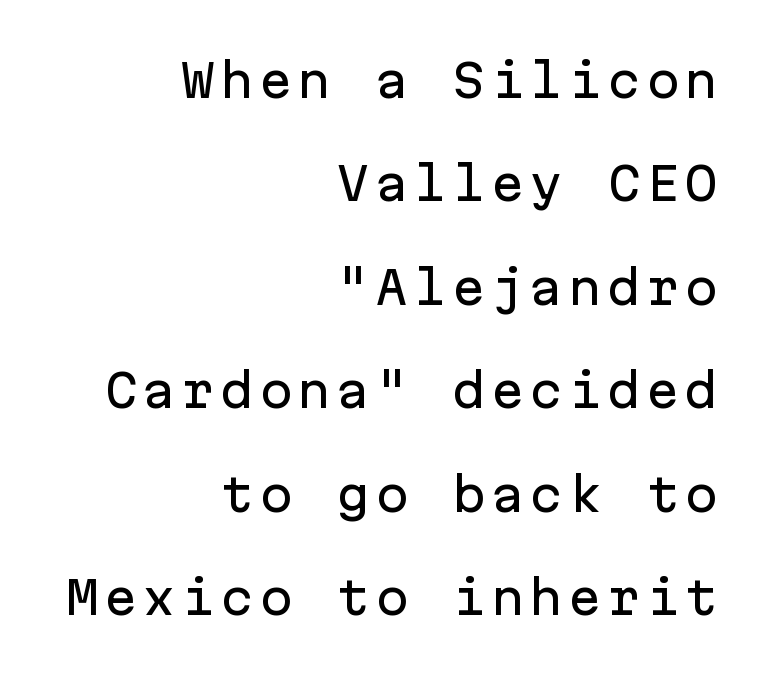
Q: Is the text italic (slanted)? A: No, it is upright.
Q: Is the typeface a serif or a sans-serif typeface? A: Sans-serif.
Q: Is the text underlined? A: No.
Q: How is the paragraph aligned? A: Right-aligned.
Q: Is the spacing between lines tight, normal or loose? A: Loose.
Q: Width (condensed, normal, or wide)? A: Normal.
Q: Stroke contrast? A: Low.
Q: x-height? A: Medium.
Q: Monospaced? A: Yes.
